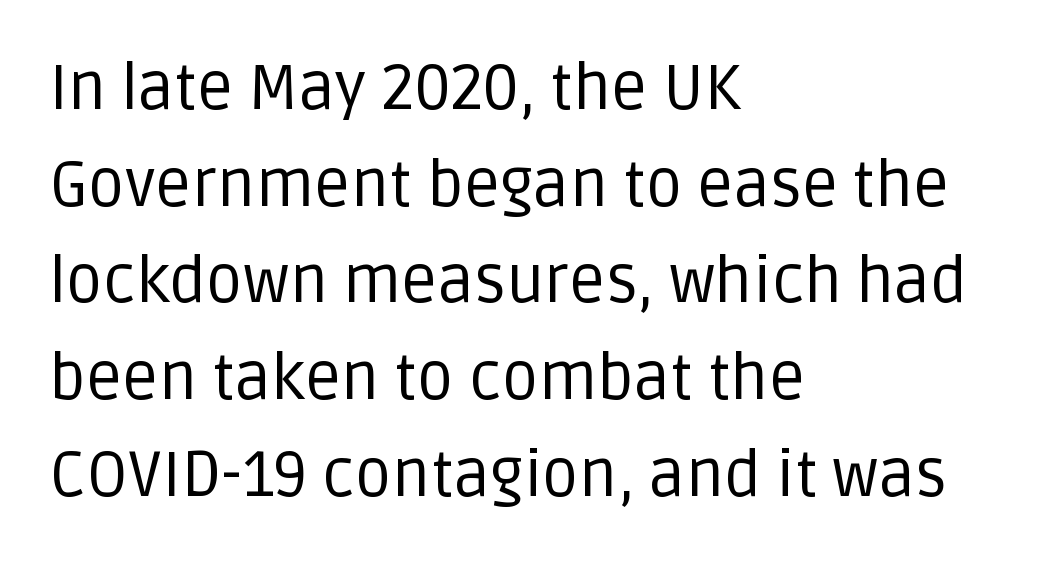
Q: Is the text bold? A: No.
Q: Is the text italic (slanted)? A: No, it is upright.
Q: Is the typeface a serif or a sans-serif typeface? A: Sans-serif.
Q: Is the text underlined? A: No.
Q: How is the paragraph aligned? A: Left-aligned.
Q: Is the spacing between letters normal or unusually wide? A: Normal.
Q: Is the spacing between lines tight, normal or loose? A: Normal.
Q: Width (condensed, normal, or wide)? A: Normal.
Q: Stroke contrast? A: Low.
Q: x-height? A: Large.
Q: Monospaced? A: No.
